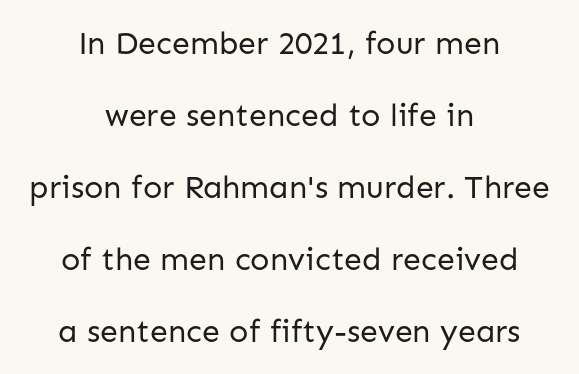
Character widths vary here, with narrow letters taking less room than wide ones. Serifs: no, the terminals of the letterforms are clean. This is the regular roman posture of the typeface. Rule under the text: the space is simply empty. The cut favours lightness, reaching ordinary text weight at its darkest.
